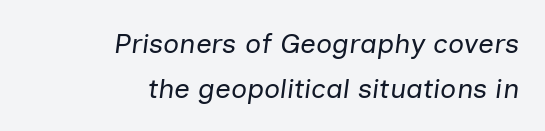
{"italic": "yes", "lean": "right", "slant_degrees": 7, "bold": "no", "weight": "regular", "width": "normal", "stroke_contrast": "low", "x_height": "medium", "monospaced": "no", "underline": "no", "align": "right", "line_spacing": "normal", "line_spacing_ratio": 1.59, "letter_spacing": "normal", "letter_spacing_em": 0.0, "glyph_px": 28}
